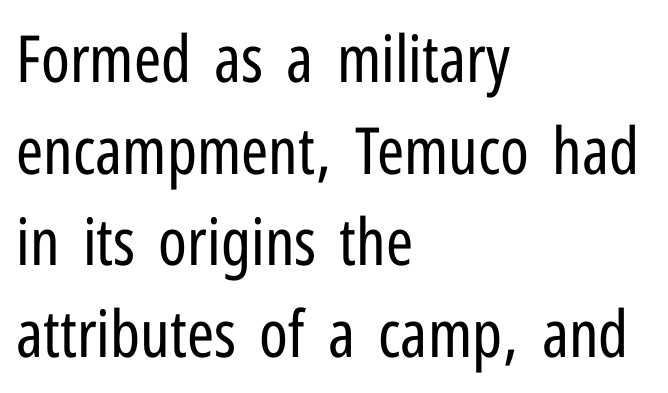
Q: Is the text bold? A: No.
Q: Is the text italic (slanted)? A: No, it is upright.
Q: Is the typeface a serif or a sans-serif typeface? A: Sans-serif.
Q: Is the text underlined? A: No.
Q: How is the paragraph aligned? A: Left-aligned.
Q: Is the spacing between letters normal or unusually wide? A: Normal.
Q: Is the spacing between lines tight, normal or loose? A: Normal.
Q: Width (condensed, normal, or wide)? A: Condensed.
Q: Stroke contrast? A: Low.
Q: x-height? A: Medium.
Q: Monospaced? A: No.
